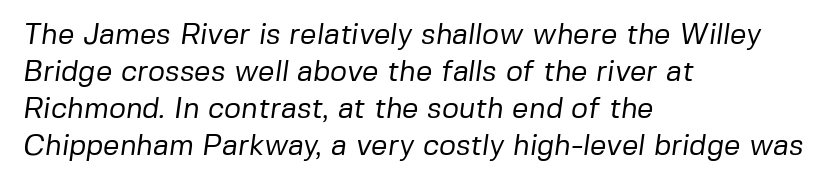
{"serif": "no", "bold": "no", "weight": "regular", "width": "normal", "stroke_contrast": "low", "x_height": "medium", "monospaced": "no", "underline": "no", "align": "left", "line_spacing": "normal", "line_spacing_ratio": 1.28, "letter_spacing": "normal", "letter_spacing_em": 0.0, "glyph_px": 29}
